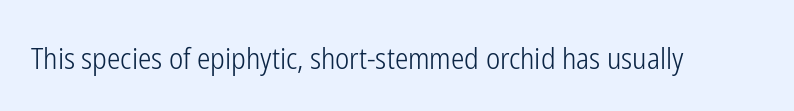
{"serif": "no", "italic": "no", "bold": "no", "weight": "light", "width": "condensed", "stroke_contrast": "low", "x_height": "medium", "monospaced": "no", "underline": "no", "letter_spacing": "normal", "letter_spacing_em": 0.0, "glyph_px": 30}
